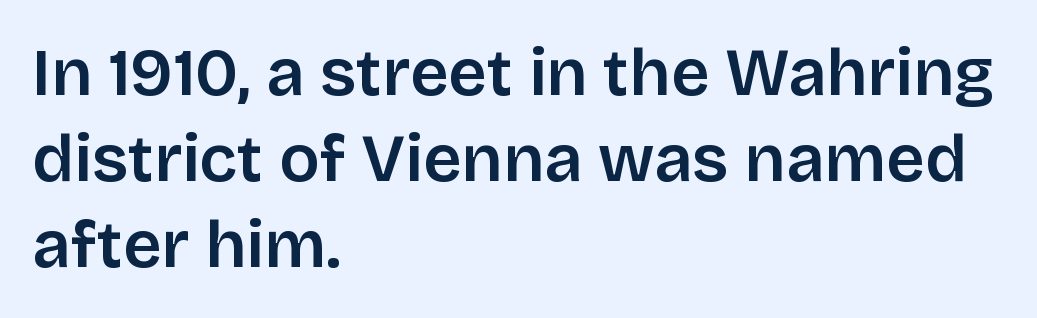
One-word summary of the alignment: left. A typesetter would mark this as roman, not italic. The rendering shows plain stroke endings on the letterforms — a sans-serif design. Successive baselines arrive at the customary interval. A typesetter would call this zero additional tracking. Unmarked baselines from the first word to the last.
